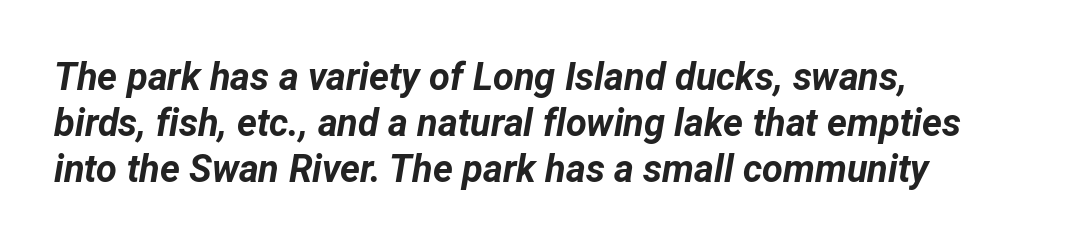
The image shows 38 px bold type, italic (leaning right); set left-aligned, line spacing 1.21x, normal letter spacing, not underlined; low stroke contrast and a medium x-height.
